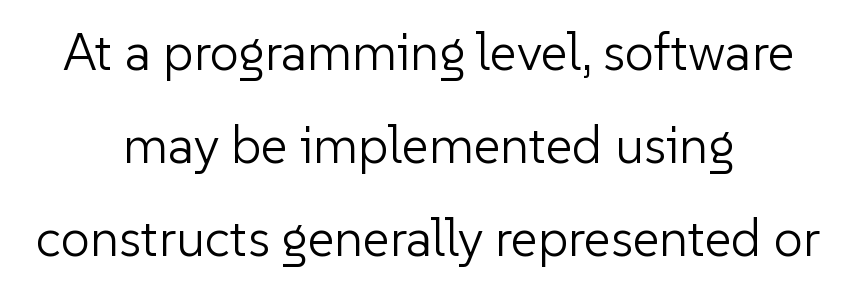
Q: Is the text bold? A: No.
Q: Is the text italic (slanted)? A: No, it is upright.
Q: Is the typeface a serif or a sans-serif typeface? A: Sans-serif.
Q: Is the text underlined? A: No.
Q: How is the paragraph aligned? A: Centered.
Q: Is the spacing between letters normal or unusually wide? A: Normal.
Q: Width (condensed, normal, or wide)? A: Normal.
Q: Stroke contrast? A: Low.
Q: x-height? A: Medium.
Q: Monospaced? A: No.
